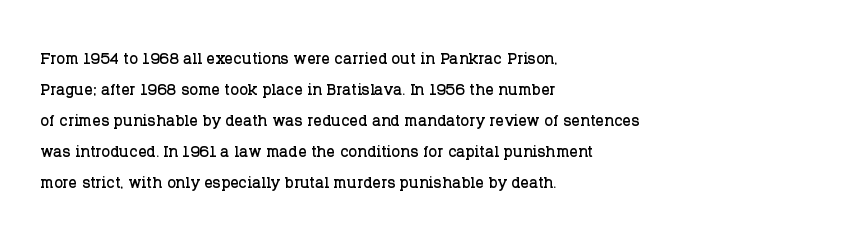
{"italic": "no", "underline": "no", "align": "left", "line_spacing": "normal", "line_spacing_ratio": 1.48, "letter_spacing": "normal", "letter_spacing_em": 0.0, "glyph_px": 21}
